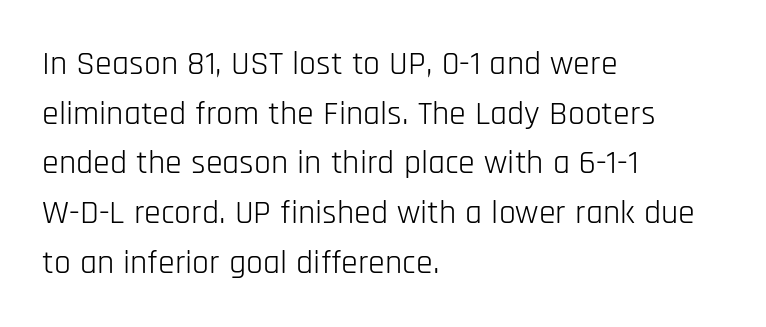
The image shows 34 px light, condensed sans-serif type, upright; set left-aligned, normal line spacing (1.46x), normal letter spacing, not underlined; low stroke contrast and a large x-height.
